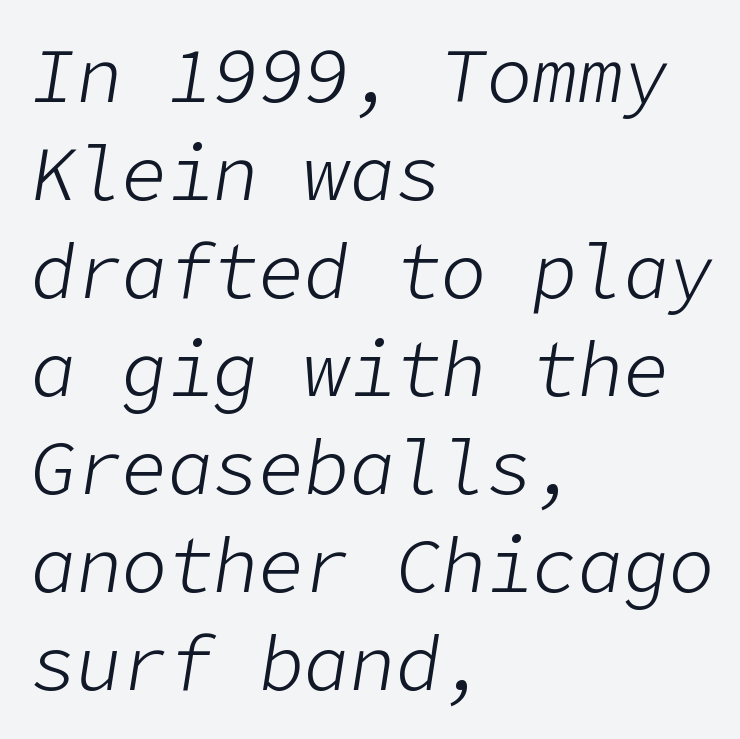
Characters follow at the spacing the type designer built in. The typesetting does not lean heavy: it is not bold. The face used here has a pronounced slope to its letters. Check the space under the baseline: it is left empty. Vertical spacing — default.
